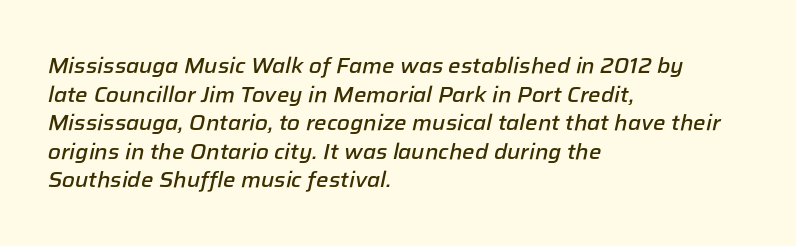
The area under the type is left untouched. Compared with typical paragraphs, the rows here are spaced about the same. This sample is left-justified, so line endings fall wherever the words run out. The lettering tilts uniformly, giving the passage an italic look. The horizontal fit of the characters is conventional and even. The characters look somewhat weighty, a semibold short of true bold.
